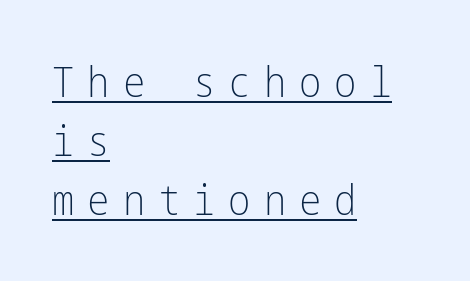
{"serif": "no", "italic": "no", "bold": "no", "weight": "light", "width": "condensed", "stroke_contrast": "low", "x_height": "medium", "underline": "yes", "align": "left", "line_spacing": "normal", "line_spacing_ratio": 1.41, "letter_spacing": "wide", "letter_spacing_em": 0.31, "glyph_px": 42}
